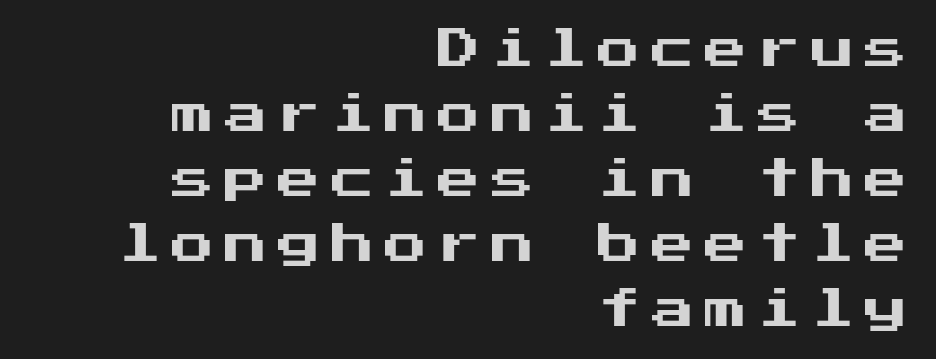
{"serif": "no", "italic": "no", "width": "normal", "stroke_contrast": "medium", "x_height": "medium", "underline": "no", "align": "right", "line_spacing": "normal", "line_spacing_ratio": 1.51, "letter_spacing": "wide", "letter_spacing_em": 0.24, "glyph_px": 43}
